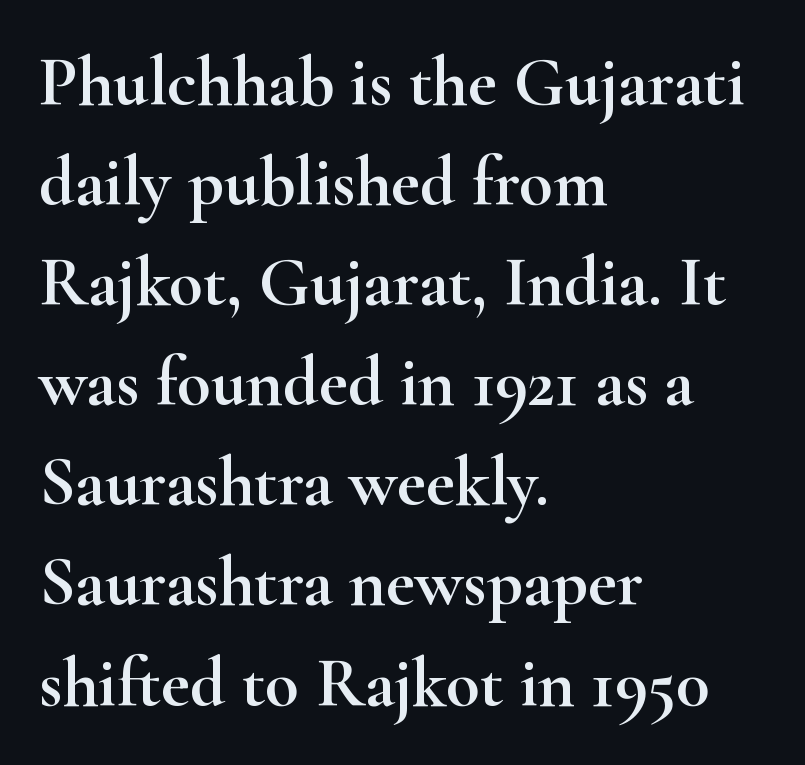
The image shows 70 px wide serif type, upright; set left-aligned, normal line spacing (1.43x), normal letter spacing, not underlined; high stroke contrast and a small x-height.
